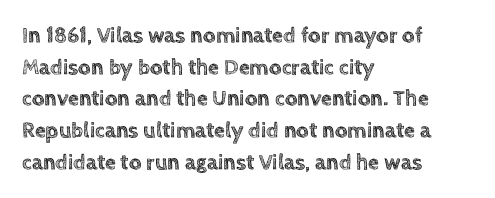
The image shows 22 px text type, upright; set left-aligned, normal line spacing (1.44x), normal letter spacing, not underlined.
